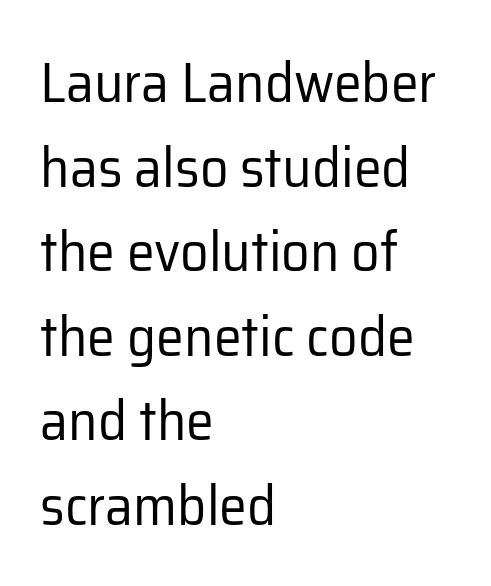
No italicization has been applied; the sample stays upright. Vertically, the passage feels balanced, rows spaced as you'd expect. Notice how the passage keeps a crisp vertical edge on the left only. Beneath every word, the page is bare.
